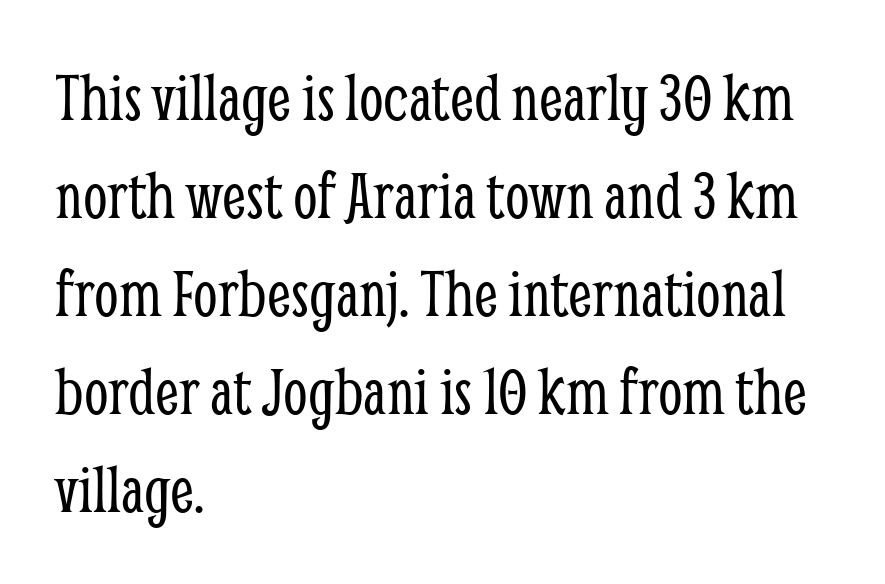
{"serif": "yes", "italic": "no", "bold": "no", "weight": "light", "width": "condensed", "stroke_contrast": "low", "x_height": "medium", "monospaced": "no", "underline": "no", "align": "left", "line_spacing": "normal", "line_spacing_ratio": 1.4, "letter_spacing": "normal", "letter_spacing_em": 0.0, "glyph_px": 70}
